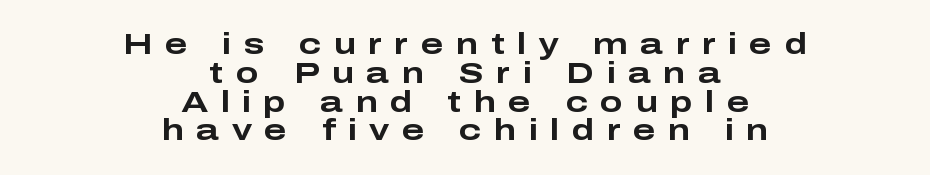
Q: Is the text bold? A: Yes.
Q: Is the text italic (slanted)? A: No, it is upright.
Q: Is the typeface a serif or a sans-serif typeface? A: Sans-serif.
Q: Is the text underlined? A: No.
Q: How is the paragraph aligned? A: Centered.
Q: Is the spacing between letters normal or unusually wide? A: Unusually wide.
Q: Is the spacing between lines tight, normal or loose? A: Tight.
Q: Width (condensed, normal, or wide)? A: Wide.
Q: Stroke contrast? A: Low.
Q: x-height? A: Medium.
Q: Monospaced? A: No.
